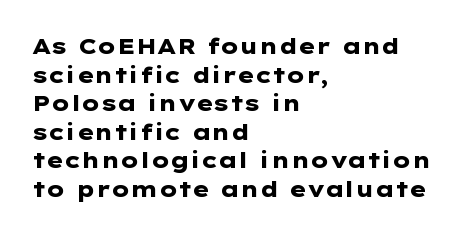
{"italic": "no", "bold": "yes", "underline": "no", "align": "left", "line_spacing": "normal", "line_spacing_ratio": 1.3, "letter_spacing": "normal", "letter_spacing_em": 0.0, "glyph_px": 22}
